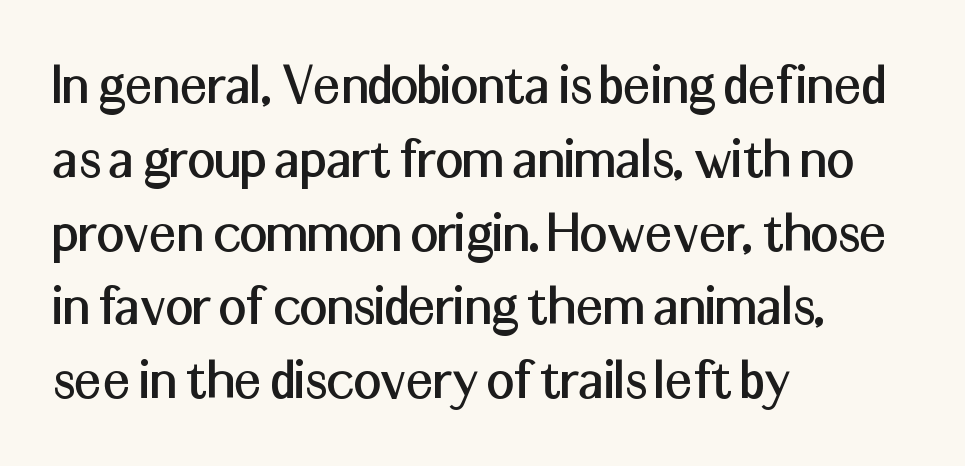
Q: Is the text italic (slanted)? A: No, it is upright.
Q: Is the typeface a serif or a sans-serif typeface? A: Sans-serif.
Q: Is the text underlined? A: No.
Q: How is the paragraph aligned? A: Left-aligned.
Q: Is the spacing between letters normal or unusually wide? A: Normal.
Q: Width (condensed, normal, or wide)? A: Normal.
Q: Stroke contrast? A: Medium.
Q: x-height? A: Medium.
Q: Monospaced? A: No.
